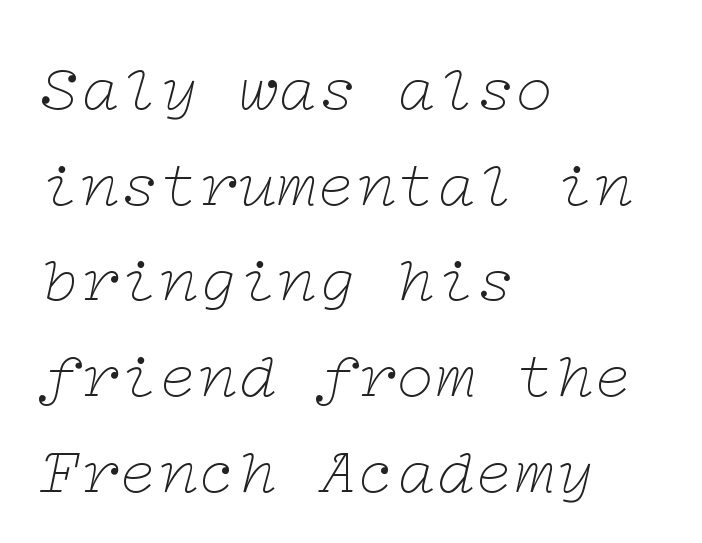
The image shows 66 px thin, wide serif type, italic (leaning right); set left-aligned, normal line spacing (1.45x), normal letter spacing, not underlined; low stroke contrast and a medium x-height.
